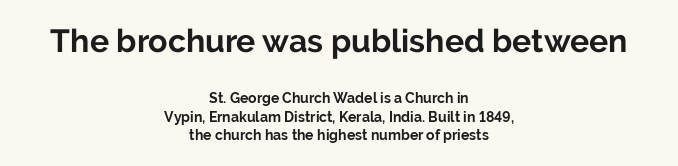
The compositor balanced each line on the midline. Scale decreases going downward across the two blocks. Typesetter's note: full bold, strokes at maximum text heaviness. Short note: letters normally spaced. Character widths vary here, with narrow letters taking less room than wide ones.
